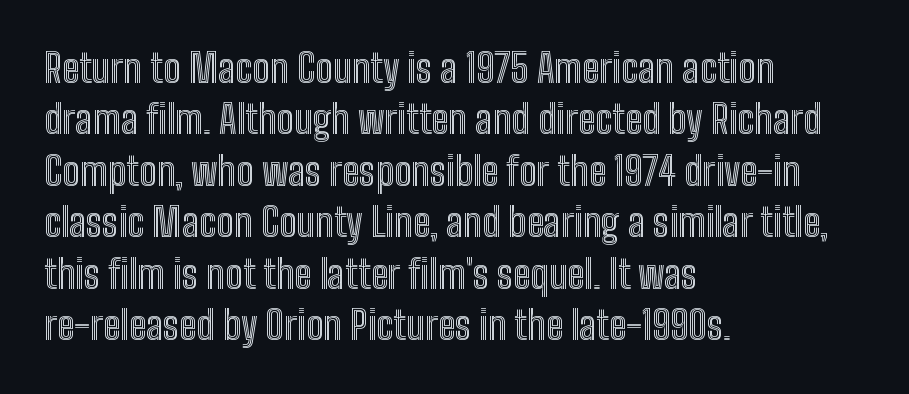
The image shows 39 px condensed type, upright; set left-aligned, normal line spacing (1.32x), normal letter spacing, not underlined; a medium x-height.
